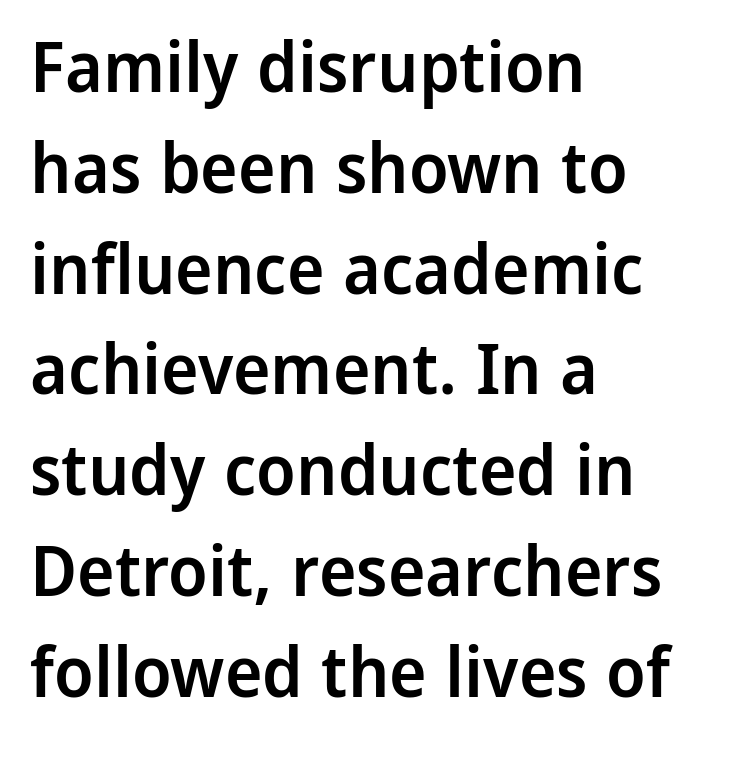
{"serif": "no", "italic": "no", "bold": "semi", "weight": "semibold", "width": "normal", "stroke_contrast": "low", "x_height": "medium", "monospaced": "no", "underline": "no", "align": "left", "line_spacing": "normal", "line_spacing_ratio": 1.42, "letter_spacing": "normal", "letter_spacing_em": 0.0, "glyph_px": 71}
